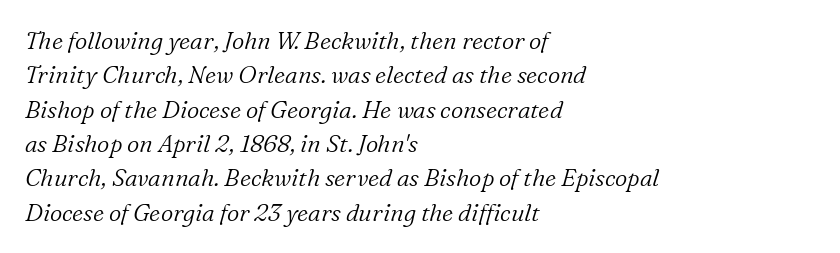
Q: Is the text bold? A: No.
Q: Is the text italic (slanted)? A: Yes, it leans right by about 16 degrees.
Q: Is the text underlined? A: No.
Q: How is the paragraph aligned? A: Left-aligned.
Q: Is the spacing between letters normal or unusually wide? A: Normal.
Q: Is the spacing between lines tight, normal or loose? A: Normal.
